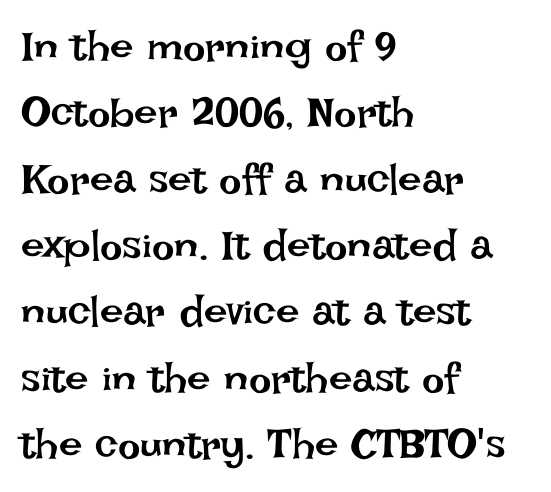
{"italic": "no", "bold": "no", "weight": "regular", "width": "normal", "stroke_contrast": "low", "x_height": "large", "monospaced": "no", "underline": "no", "align": "left", "line_spacing": "normal", "line_spacing_ratio": 1.58, "letter_spacing": "normal", "letter_spacing_em": 0.0, "glyph_px": 42}
